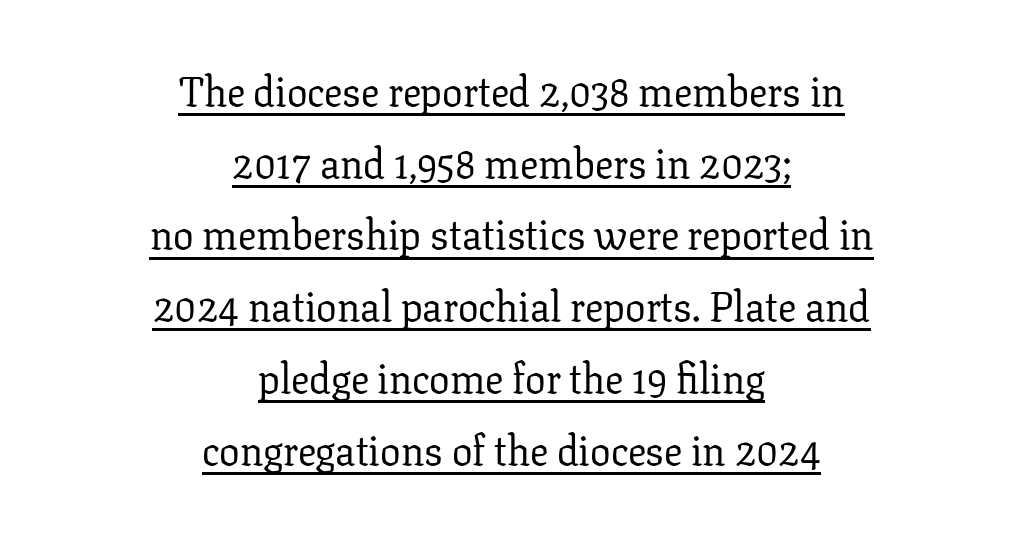
Centered paragraph, ragged on both sides. The rendering uses natural spacing where letterforms have individual widths. Designer's note — italics off, roman on. Nothing unusual about the tracking: characters are spaced as the font intends. A serif font was chosen for this passage.
